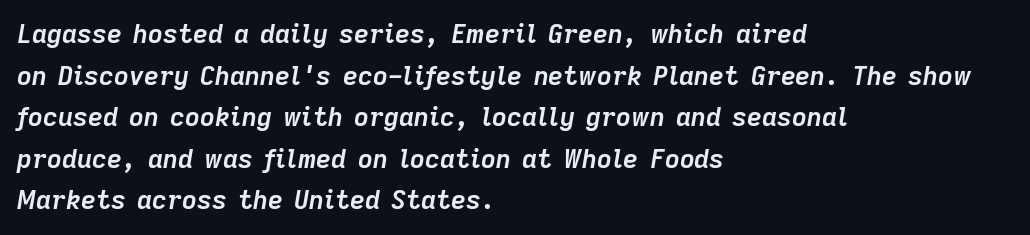
{"italic": "yes", "lean": "right", "slant_degrees": 9, "bold": "yes", "underline": "no", "align": "left", "line_spacing": "normal", "line_spacing_ratio": 1.6, "letter_spacing": "normal", "letter_spacing_em": 0.0, "glyph_px": 26}
